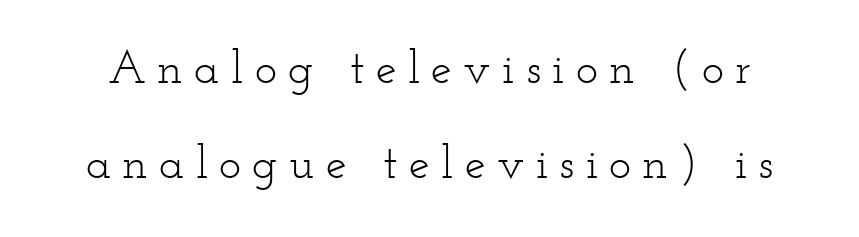
The image shows 47 px light, wide serif type, upright; set loose line spacing (2.02x), unusually wide letter spacing (+0.24 em), not underlined; low stroke contrast and a small x-height.
